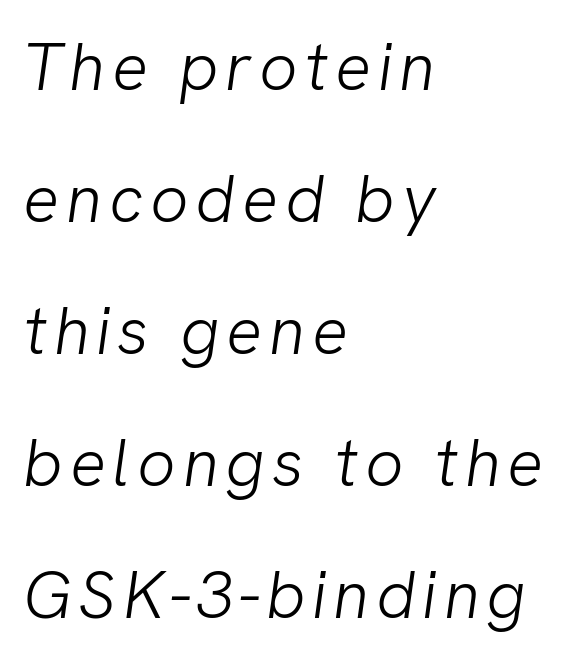
Q: Is the text bold? A: No.
Q: Is the typeface a serif or a sans-serif typeface? A: Sans-serif.
Q: Is the text underlined? A: No.
Q: How is the paragraph aligned? A: Left-aligned.
Q: Is the spacing between lines tight, normal or loose? A: Loose.
Q: Width (condensed, normal, or wide)? A: Normal.
Q: Stroke contrast? A: Low.
Q: x-height? A: Medium.
Q: Monospaced? A: No.
